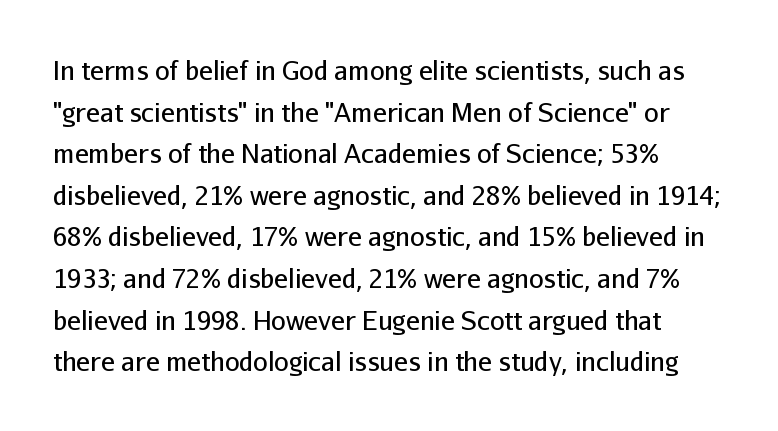
{"italic": "no", "bold": "no", "underline": "no", "line_spacing": "normal", "line_spacing_ratio": 1.6, "letter_spacing": "normal", "letter_spacing_em": 0.0, "glyph_px": 26}
